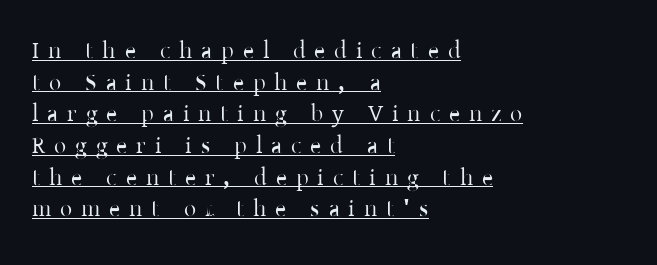
Q: Is the text italic (slanted)? A: No, it is upright.
Q: Is the text underlined? A: Yes.
Q: How is the paragraph aligned? A: Left-aligned.
Q: Is the spacing between letters normal or unusually wide? A: Unusually wide.
Q: Is the spacing between lines tight, normal or loose? A: Normal.
